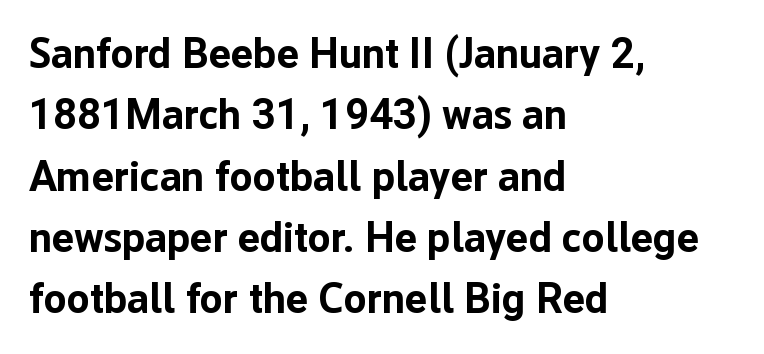
{"serif": "no", "italic": "no", "bold": "yes", "weight": "bold", "width": "normal", "stroke_contrast": "low", "x_height": "medium", "monospaced": "no", "underline": "no", "align": "left", "line_spacing": "normal", "line_spacing_ratio": 1.46, "letter_spacing": "normal", "letter_spacing_em": 0.0, "glyph_px": 42}
